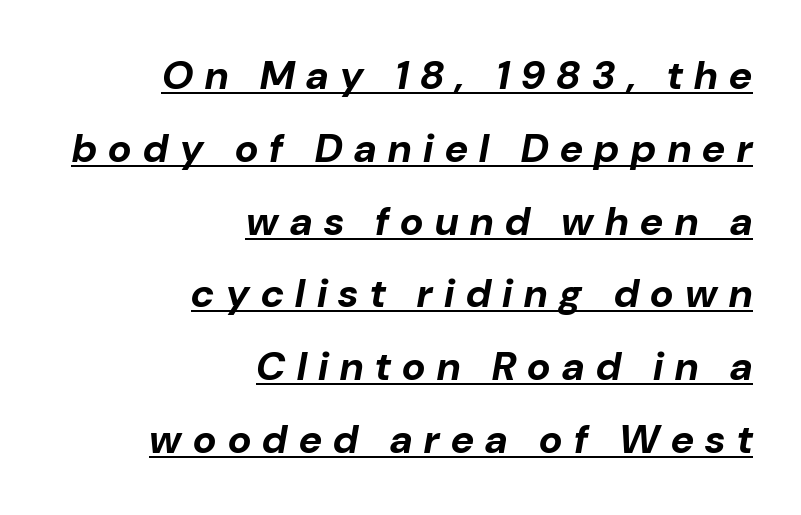
The passage is arranged like a letterhead date or caption credit — flush right. Looks like regular typesetting: each glyph gets only the width it needs. The rendering inserts visible extra space after every character. The words here are underlined. The passage shown leans; its letterforms are oblique. Thick stems and heavy bowls — unmistakably bold.
